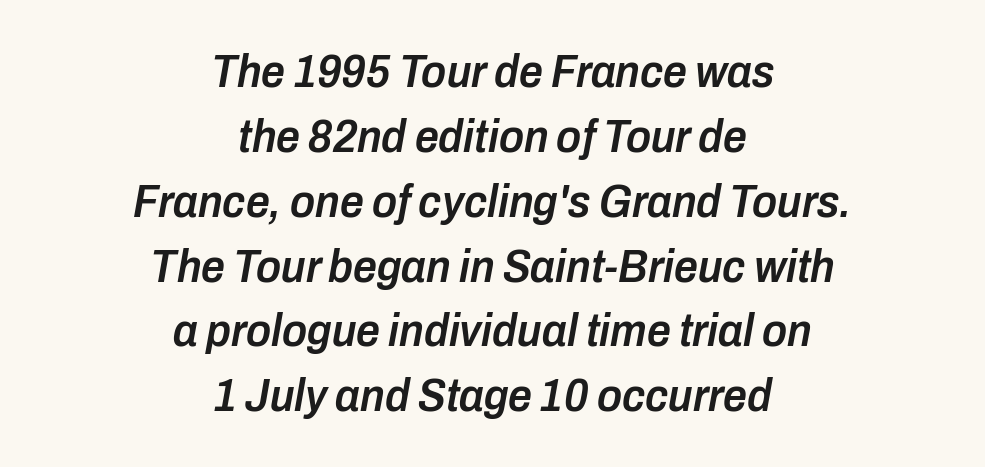
Q: Is the text bold? A: Semi-bold.
Q: Is the text italic (slanted)? A: Yes, it leans right by about 10 degrees.
Q: Is the text underlined? A: No.
Q: How is the paragraph aligned? A: Centered.
Q: Is the spacing between letters normal or unusually wide? A: Normal.
Q: Is the spacing between lines tight, normal or loose? A: Normal.
Q: Width (condensed, normal, or wide)? A: Condensed.
Q: Stroke contrast? A: Low.
Q: x-height? A: Medium.
Q: Monospaced? A: No.
